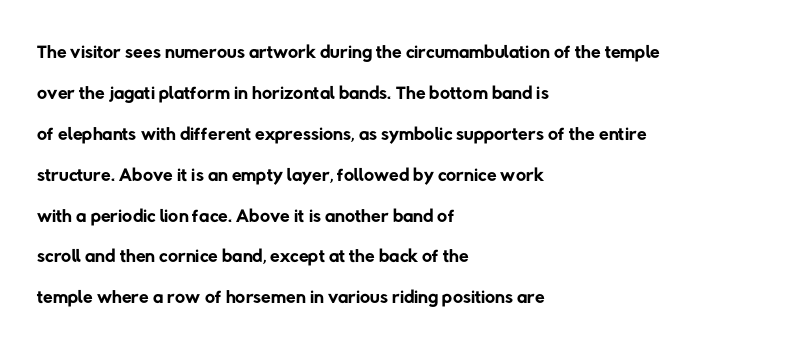
{"serif": "no", "bold": "no", "weight": "regular", "width": "normal", "stroke_contrast": "low", "x_height": "medium", "monospaced": "no", "underline": "no", "align": "left", "line_spacing": "normal", "line_spacing_ratio": 1.46, "letter_spacing": "normal", "letter_spacing_em": 0.0, "glyph_px": 28}
